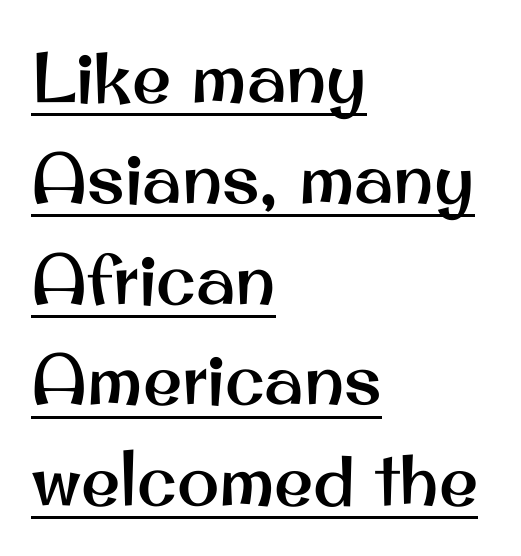
{"serif": "no", "italic": "no", "width": "normal", "stroke_contrast": "medium", "x_height": "small", "monospaced": "no", "underline": "yes", "align": "left", "line_spacing": "normal", "line_spacing_ratio": 1.42, "letter_spacing": "normal", "letter_spacing_em": 0.0, "glyph_px": 71}
